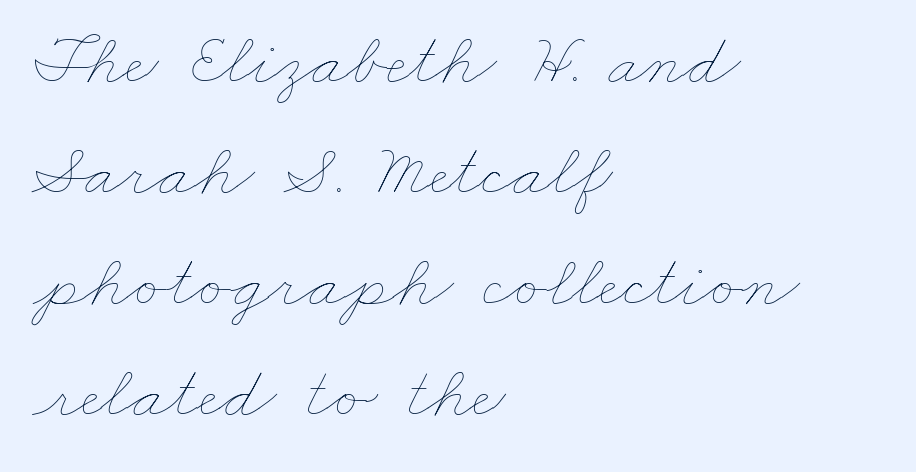
{"bold": "no", "weight": "thin", "width": "wide", "stroke_contrast": "low", "x_height": "small", "monospaced": "no", "underline": "no", "align": "left", "line_spacing": "normal", "line_spacing_ratio": 1.5, "letter_spacing": "normal", "letter_spacing_em": 0.0, "glyph_px": 74}
